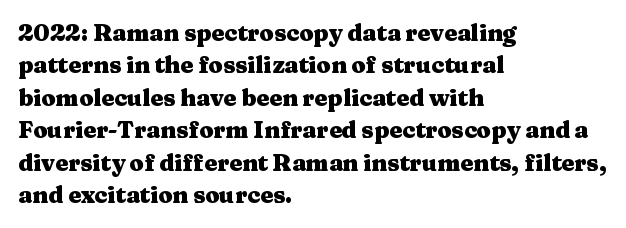
The space directly below the letters is spotless. A dark, heavy texture on the line: the type is bold. Every row of glyphs begins at an identical x-position on the left. Posture: vertical.
